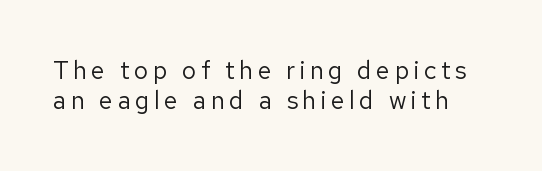
Q: Is the text bold? A: No.
Q: Is the text italic (slanted)? A: No, it is upright.
Q: Is the text underlined? A: No.
